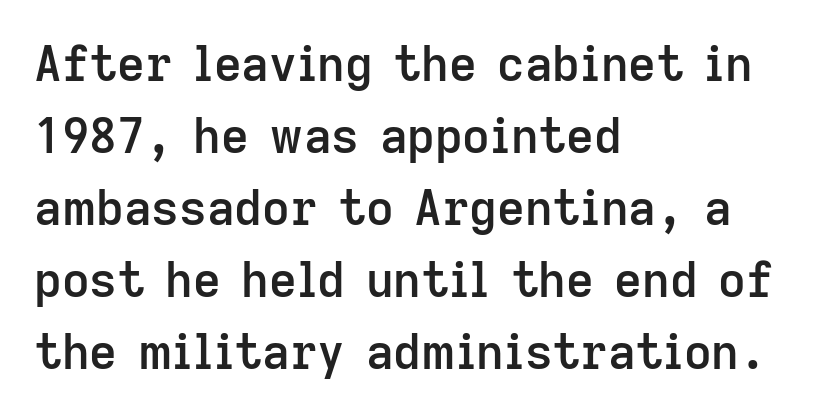
The image shows 48 px semibold sans-serif type, upright; set left-aligned, normal line spacing (1.5x), normal letter spacing, not underlined; low stroke contrast and a medium x-height.
